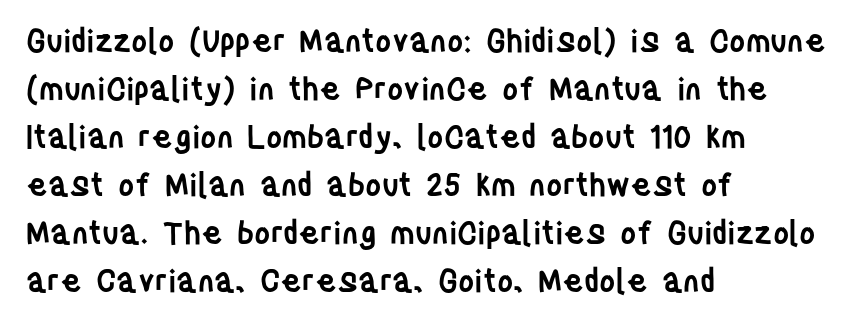
The image shows 31 px semibold, condensed sans-serif type, upright; set left-aligned, normal line spacing (1.55x), normal letter spacing, not underlined; low stroke contrast and a large x-height.
